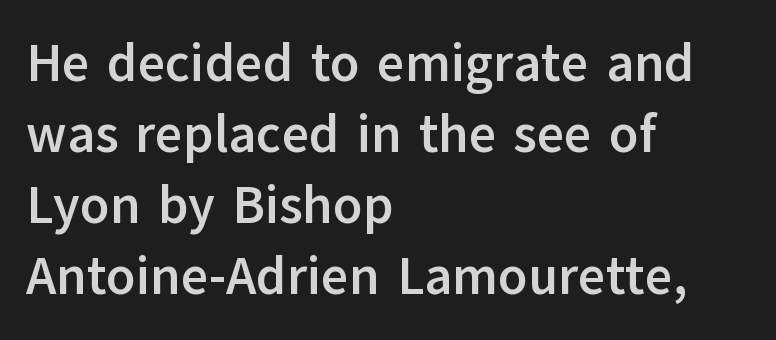
The image shows 53 px semibold sans-serif type, upright; set left-aligned, normal line spacing (1.34x), normal letter spacing, not underlined; low stroke contrast and a medium x-height.
